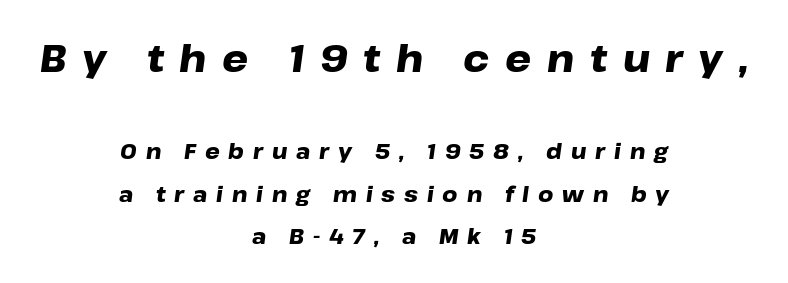
{"italic": "yes", "lean": "right", "slant_degrees": 8, "bold": "yes", "weight": "heavy", "width": "wide", "stroke_contrast": "low", "x_height": "medium", "monospaced": "no", "underline": "no", "align": "center", "line_spacing": "loose", "line_spacing_ratio": 2.02, "letter_spacing": "wide", "letter_spacing_em": 0.42, "larger_block": "first", "size_ratio": 1.76, "glyph_px": 37}
